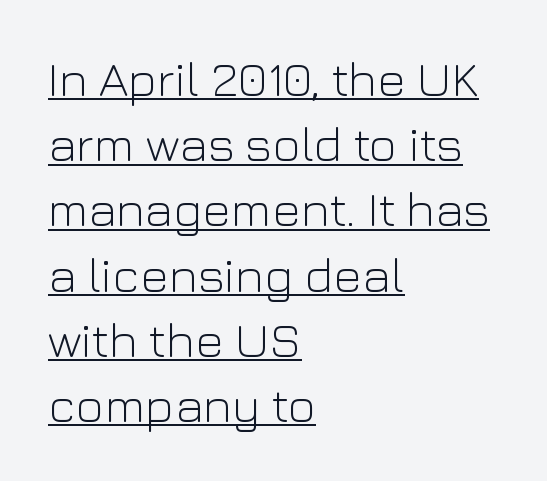
{"serif": "no", "italic": "no", "bold": "no", "weight": "light", "width": "normal", "stroke_contrast": "low", "x_height": "medium", "monospaced": "no", "underline": "yes", "align": "left", "line_spacing": "normal", "line_spacing_ratio": 1.33, "letter_spacing": "normal", "letter_spacing_em": 0.0, "glyph_px": 49}
